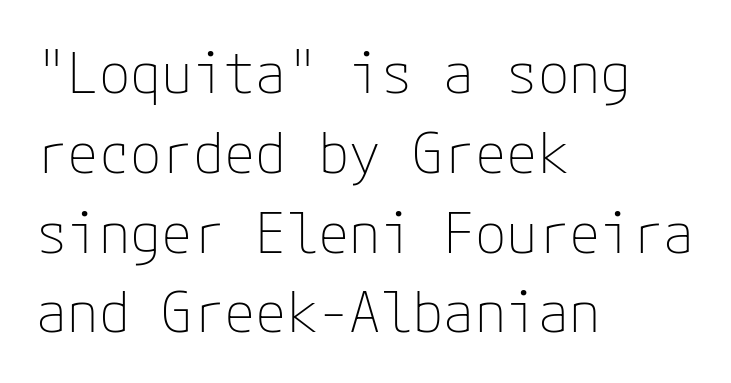
Examine the stroke ends and you'll find no serifs. The typeface has the unassuming heft of standard copy or less. No word sits above an underline. In terms of posture, this sample is upright. No extra tracking has been applied to these lines. Horizontal bands of white between lines are of average thickness.
